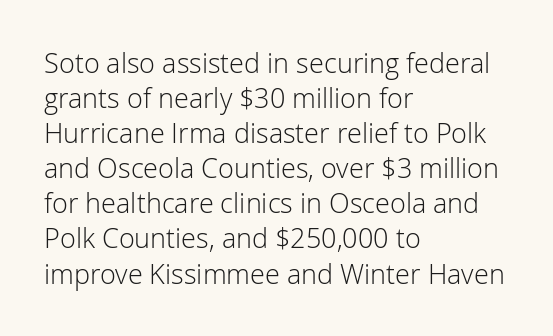
Style check: upright. Plain, unruled lines of type. The paragraph has a hard left edge and a soft right edge. This rendering leaves character spacing at its baseline value. A typesetter would call this leading conventional body-copy spacing. These glyphs show unthickened strokes, regular width or finer.
